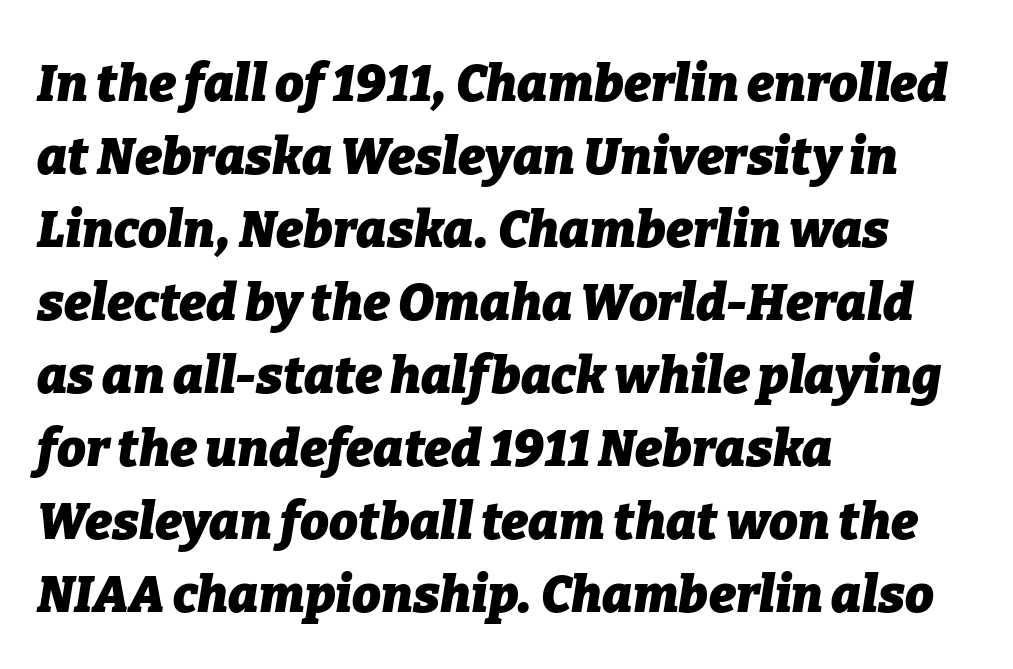
{"italic": "yes", "lean": "right", "slant_degrees": 9, "bold": "yes", "weight": "heavy", "width": "normal", "stroke_contrast": "low", "x_height": "medium", "monospaced": "no", "underline": "no", "align": "left", "line_spacing": "normal", "line_spacing_ratio": 1.43, "letter_spacing": "normal", "letter_spacing_em": 0.0, "glyph_px": 51}
